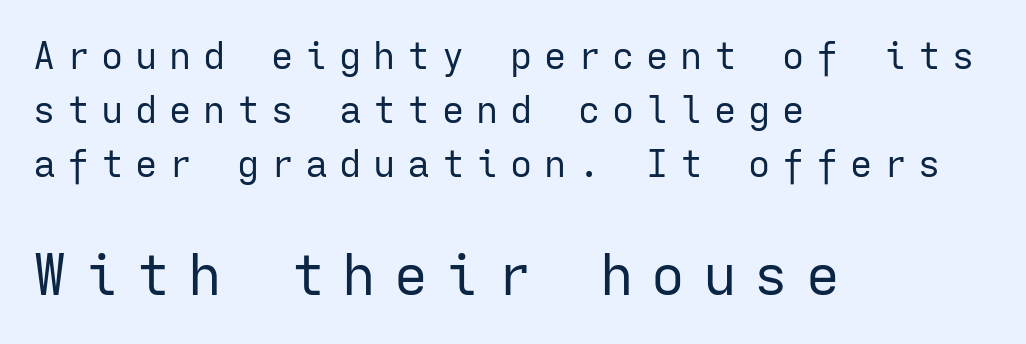
Q: Is the text bold? A: No.
Q: Is the text italic (slanted)? A: No, it is upright.
Q: Is the typeface a serif or a sans-serif typeface? A: Sans-serif.
Q: Is the text underlined? A: No.
Q: How is the paragraph aligned? A: Left-aligned.
Q: Is the spacing between letters normal or unusually wide? A: Unusually wide.
Q: Is the spacing between lines tight, normal or loose? A: Normal.
Q: Which block of text is set in a larger size, the first (top) or the second (bottom)? A: The second (bottom) one.
Q: Width (condensed, normal, or wide)? A: Normal.
Q: Stroke contrast? A: Low.
Q: x-height? A: Medium.
Q: Monospaced? A: Yes.
